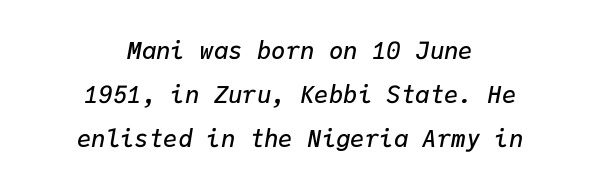
The specimen reads as italic at a glance. Students, note that the glyphs here touch the page at normal intervals. Each line is balanced around a shared central axis. Decoration check: the copy has no underline. The passage shown is semibold, sitting just below true bold.
